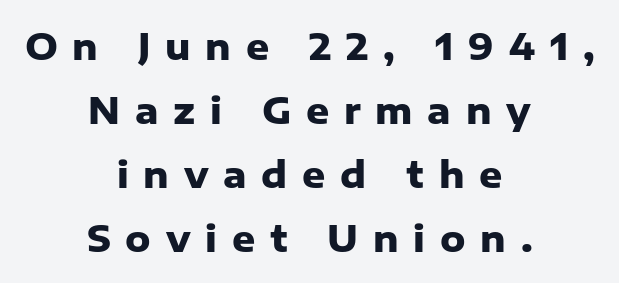
{"serif": "no", "italic": "no", "bold": "yes", "weight": "heavy", "width": "normal", "stroke_contrast": "low", "x_height": "medium", "monospaced": "no", "underline": "no", "align": "center", "line_spacing_ratio": 1.78, "letter_spacing": "wide", "letter_spacing_em": 0.41, "glyph_px": 36}
